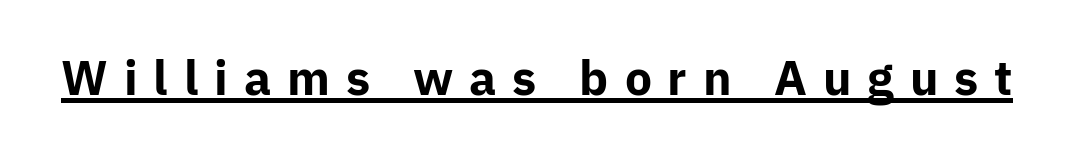
I'd call this a sans setting — the letters go barefoot. These lines are rendered in a variable-pitch font. Characters remain perfectly vertical along every line. Caption: expanded tracking, letters set apart. The sample's only ornament is a line tracing under the words.
